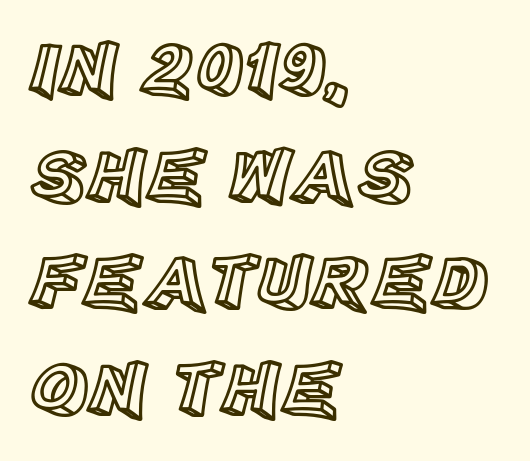
Looks like regular typesetting: each glyph gets only the width it needs. Descenders hang freely into open space. Is the block centered? No — it sits flush against the left margin. Students, observe: this is what conventionally led text looks like. Students, note that the glyphs here touch the page at normal intervals.
